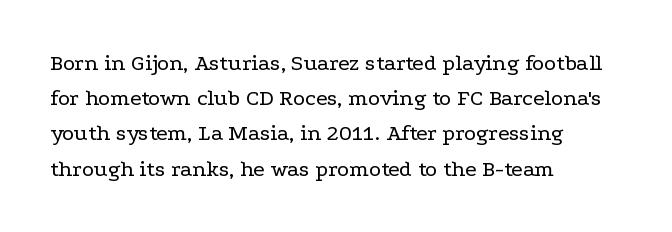
The image shows 23 px text type, upright; set left-aligned, normal line spacing (1.53x), normal letter spacing, not underlined.
